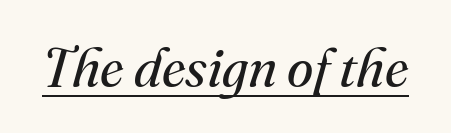
Q: Is the text bold? A: No.
Q: Is the text italic (slanted)? A: Yes, it leans right by about 16 degrees.
Q: Is the typeface a serif or a sans-serif typeface? A: Serif.
Q: Is the text underlined? A: Yes.
Q: Is the spacing between letters normal or unusually wide? A: Normal.
Q: Width (condensed, normal, or wide)? A: Normal.
Q: Stroke contrast? A: Medium.
Q: x-height? A: Small.
Q: Monospaced? A: No.
